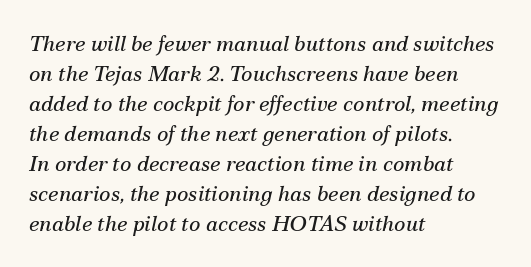
Teacher's note: observe the even left margin — that is flush-left alignment. It's the slanting kind of type. A normal amount of white space separates one row of letters from the next. The rendering keeps characters at their native spacing.
